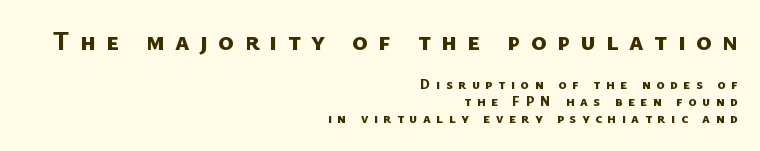
The rendering uses a bold face; every stroke is thick and dark. This sample is right-justified, so line beginnings fall wherever the words allow. This rendering features lettering with no underline. Compare the two chunks: the upper has the greater cap height. Spacing between characters has been opened up far beyond the box default.
